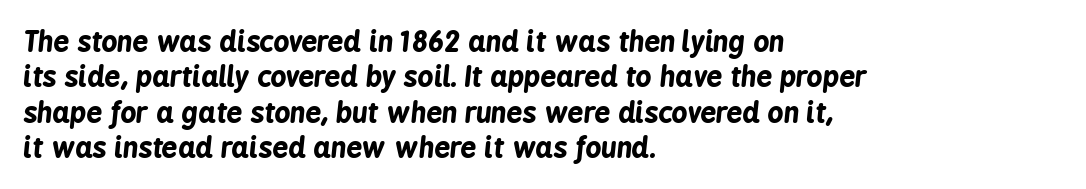
Q: Is the text bold? A: Yes.
Q: Is the text italic (slanted)? A: Yes, it leans right by about 6 degrees.
Q: Is the text underlined? A: No.
Q: How is the paragraph aligned? A: Left-aligned.
Q: Is the spacing between letters normal or unusually wide? A: Normal.
Q: Is the spacing between lines tight, normal or loose? A: Normal.
Q: Width (condensed, normal, or wide)? A: Condensed.
Q: Stroke contrast? A: Low.
Q: x-height? A: Medium.
Q: Monospaced? A: No.
